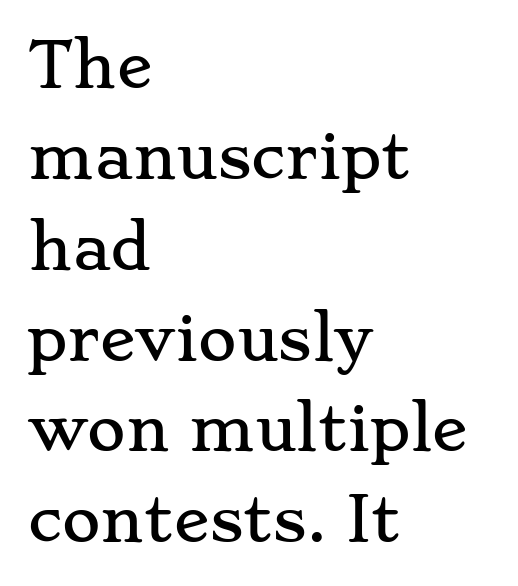
Q: Is the text italic (slanted)? A: No, it is upright.
Q: Is the typeface a serif or a sans-serif typeface? A: Serif.
Q: Is the text underlined? A: No.
Q: How is the paragraph aligned? A: Left-aligned.
Q: Is the spacing between letters normal or unusually wide? A: Normal.
Q: Is the spacing between lines tight, normal or loose? A: Normal.
Q: Width (condensed, normal, or wide)? A: Wide.
Q: Stroke contrast? A: Low.
Q: x-height? A: Small.
Q: Monospaced? A: No.
